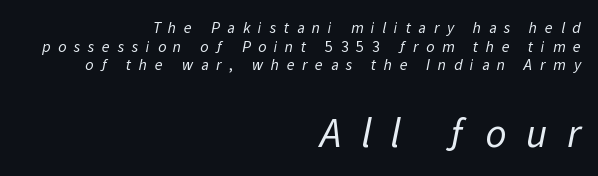
Q: Is the text bold? A: No.
Q: Is the typeface a serif or a sans-serif typeface? A: Sans-serif.
Q: Is the text underlined? A: No.
Q: How is the paragraph aligned? A: Right-aligned.
Q: Is the spacing between letters normal or unusually wide? A: Unusually wide.
Q: Which block of text is set in a larger size, the first (top) or the second (bottom)? A: The second (bottom) one.
Q: Width (condensed, normal, or wide)? A: Normal.
Q: Stroke contrast? A: Low.
Q: x-height? A: Medium.
Q: Monospaced? A: No.
